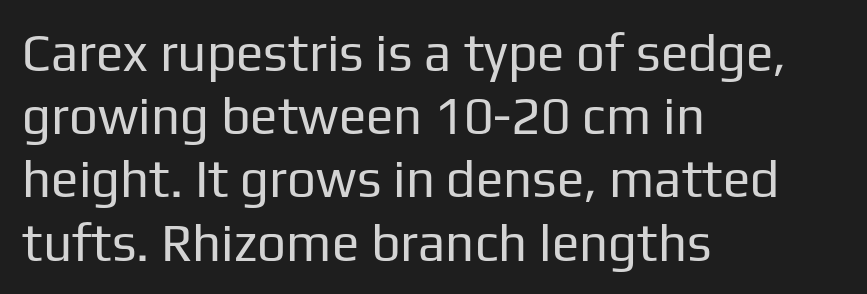
Q: Is the text bold? A: No.
Q: Is the text italic (slanted)? A: No, it is upright.
Q: Is the typeface a serif or a sans-serif typeface? A: Sans-serif.
Q: Is the text underlined? A: No.
Q: How is the paragraph aligned? A: Left-aligned.
Q: Is the spacing between letters normal or unusually wide? A: Normal.
Q: Width (condensed, normal, or wide)? A: Normal.
Q: Stroke contrast? A: Low.
Q: x-height? A: Medium.
Q: Monospaced? A: No.
